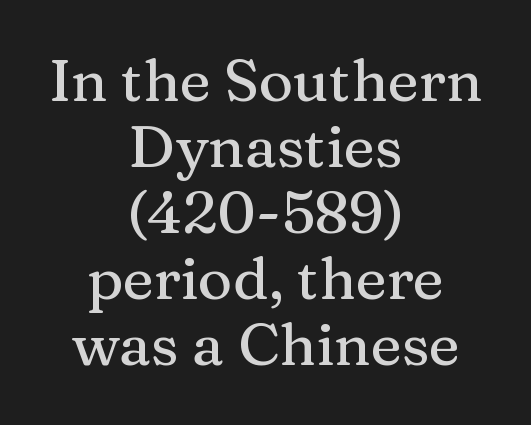
{"serif": "yes", "italic": "no", "width": "normal", "stroke_contrast": "medium", "x_height": "medium", "monospaced": "no", "underline": "no", "align": "center", "line_spacing": "tight", "line_spacing_ratio": 1.12, "letter_spacing": "normal", "letter_spacing_em": 0.0, "glyph_px": 59}
